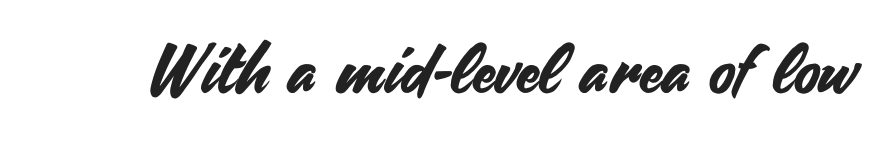
{"serif": "no", "width": "normal", "stroke_contrast": "medium", "x_height": "small", "monospaced": "no", "underline": "no", "letter_spacing": "normal", "letter_spacing_em": 0.0, "glyph_px": 67}
